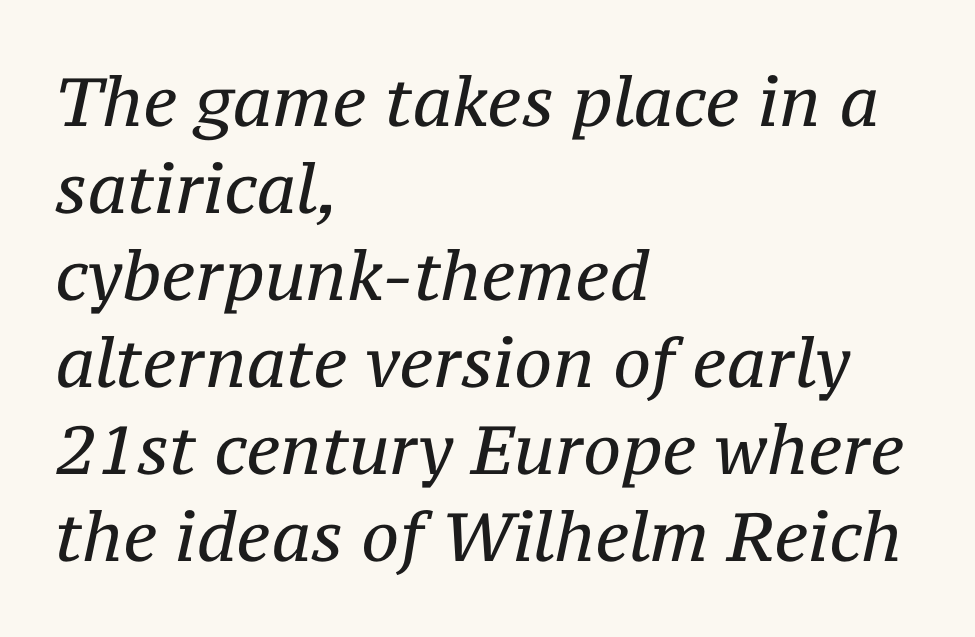
Q: Is the text bold? A: No.
Q: Is the text italic (slanted)? A: Yes, it leans right by about 12 degrees.
Q: Is the typeface a serif or a sans-serif typeface? A: Serif.
Q: Is the text underlined? A: No.
Q: How is the paragraph aligned? A: Left-aligned.
Q: Is the spacing between letters normal or unusually wide? A: Normal.
Q: Is the spacing between lines tight, normal or loose? A: Normal.
Q: Width (condensed, normal, or wide)? A: Normal.
Q: Stroke contrast? A: Medium.
Q: x-height? A: Medium.
Q: Monospaced? A: No.
